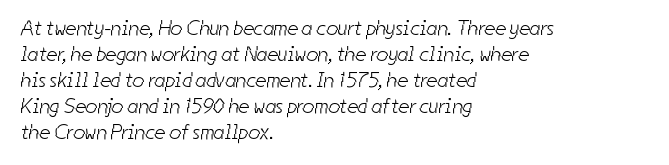
{"bold": "no", "underline": "no", "align": "left", "line_spacing_ratio": 1.24, "letter_spacing": "normal", "letter_spacing_em": 0.0, "glyph_px": 21}
